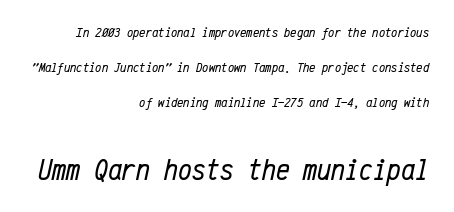
The image shows 31 px regular-weight, condensed type, italic (leaning right), monospaced; set right-aligned, loose line spacing (2.5x), normal letter spacing, not underlined; the second (bottom) block is 2.21x larger; low stroke contrast and a medium x-height.
